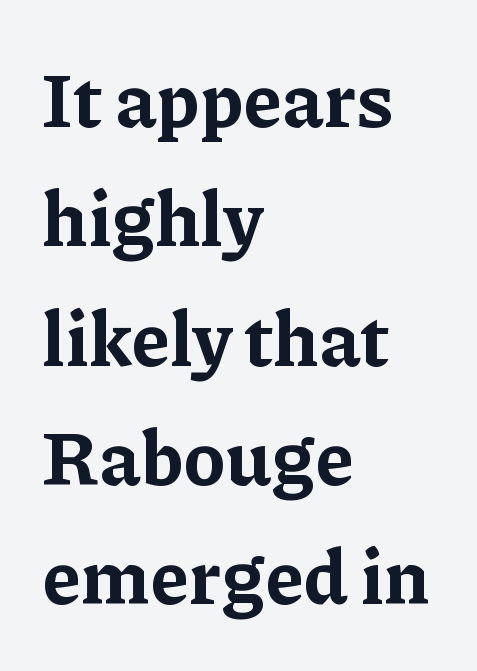
The letters are bold, with thick, heavy strokes. Type without underlining. The block of text has a typical density, with ordinary space between rows. Each letter keeps its own natural width here, so spacing adapts to shape. In terms of letterspacing, this is plain default setting.
